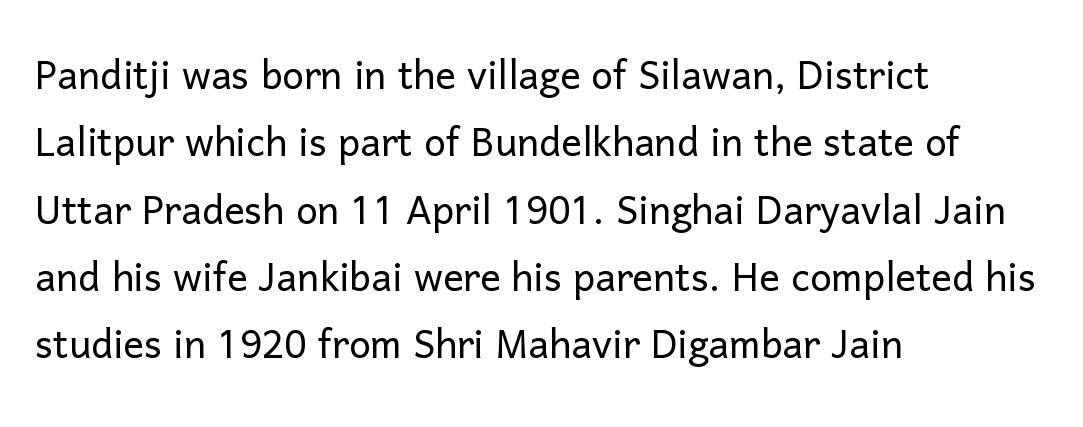
{"serif": "no", "italic": "no", "bold": "no", "weight": "light", "width": "normal", "stroke_contrast": "low", "x_height": "medium", "monospaced": "no", "underline": "no", "align": "left", "line_spacing": "normal", "line_spacing_ratio": 1.32, "letter_spacing": "normal", "letter_spacing_em": 0.0, "glyph_px": 51}
